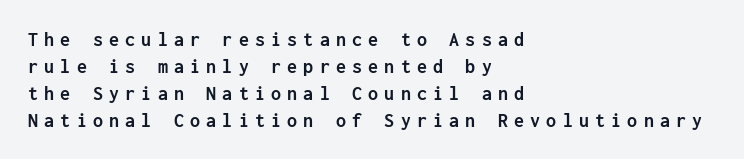
The image shows 20 px bold type, upright; set left-aligned, normal line spacing (1.35x), unusually wide letter spacing (+0.31 em), not underlined.
